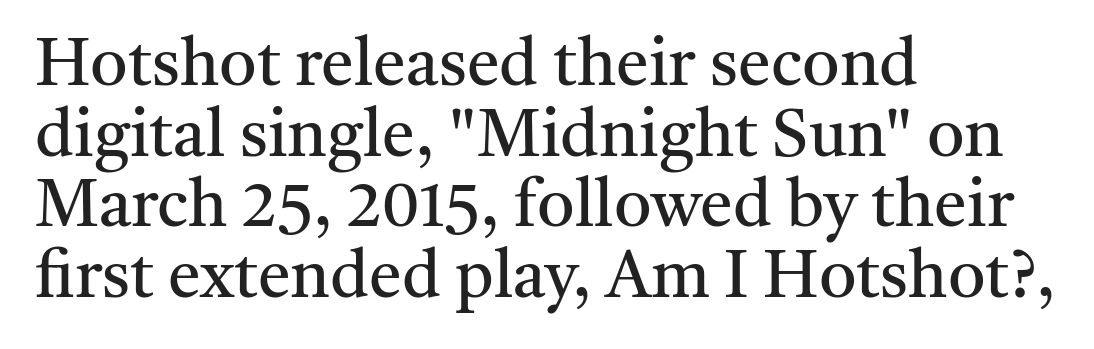
{"serif": "yes", "italic": "no", "bold": "no", "weight": "regular", "width": "normal", "stroke_contrast": "medium", "x_height": "medium", "monospaced": "no", "underline": "no", "align": "left", "line_spacing": "tight", "line_spacing_ratio": 1.07, "letter_spacing": "normal", "letter_spacing_em": 0.0, "glyph_px": 66}
